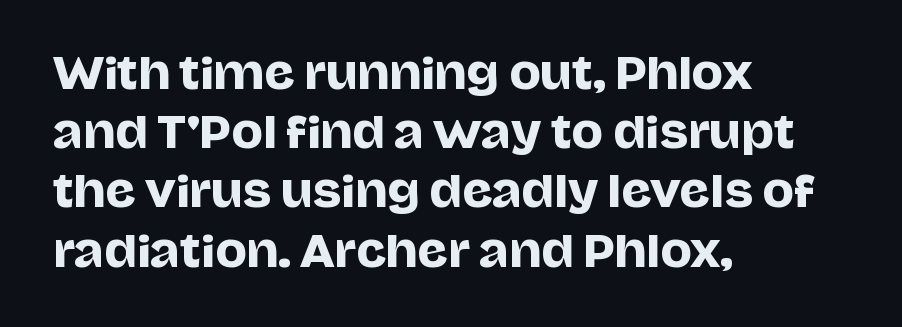
{"serif": "no", "italic": "no", "width": "normal", "stroke_contrast": "low", "x_height": "large", "monospaced": "no", "underline": "no", "align": "left", "line_spacing": "normal", "line_spacing_ratio": 1.41, "letter_spacing": "normal", "letter_spacing_em": 0.0, "glyph_px": 42}
